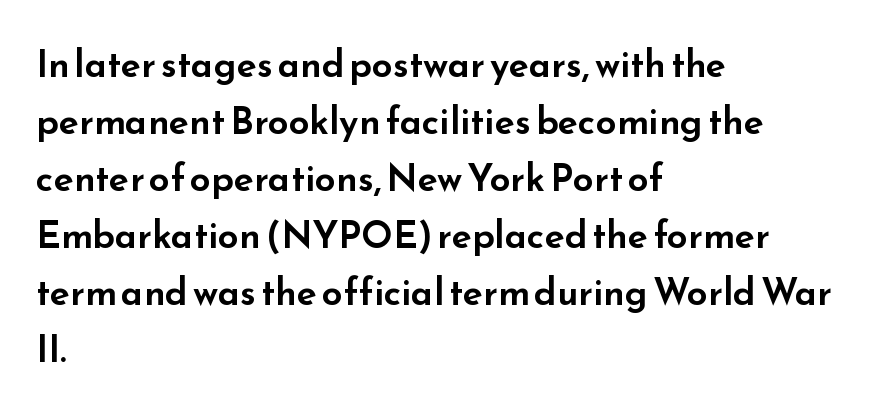
The image shows 37 px wide sans-serif type, upright; set left-aligned, normal line spacing (1.54x), normal letter spacing, not underlined; low stroke contrast and a small x-height.
